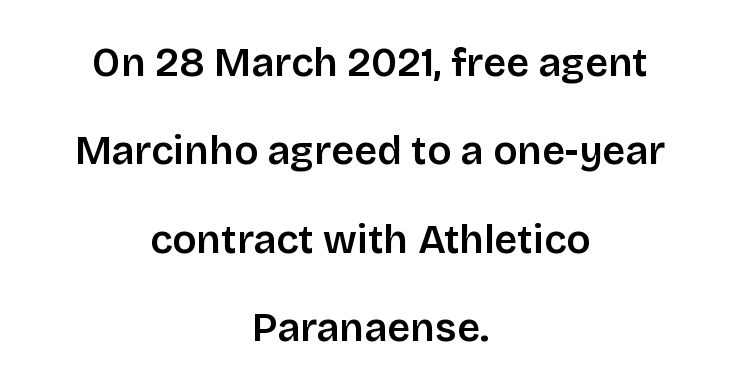
Q: Is the text bold? A: Semi-bold.
Q: Is the text italic (slanted)? A: No, it is upright.
Q: Is the typeface a serif or a sans-serif typeface? A: Sans-serif.
Q: Is the text underlined? A: No.
Q: How is the paragraph aligned? A: Centered.
Q: Is the spacing between letters normal or unusually wide? A: Normal.
Q: Is the spacing between lines tight, normal or loose? A: Loose.
Q: Width (condensed, normal, or wide)? A: Normal.
Q: Stroke contrast? A: Low.
Q: x-height? A: Large.
Q: Monospaced? A: No.
